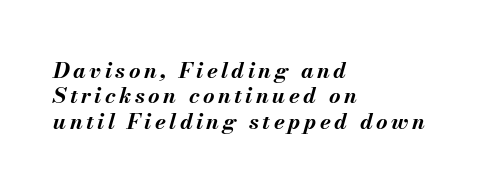
Q: Is the text bold? A: Yes.
Q: Is the text italic (slanted)? A: Yes, it leans right by about 13 degrees.
Q: Is the text underlined? A: No.
Q: How is the paragraph aligned? A: Left-aligned.
Q: Is the spacing between lines tight, normal or loose? A: Tight.
